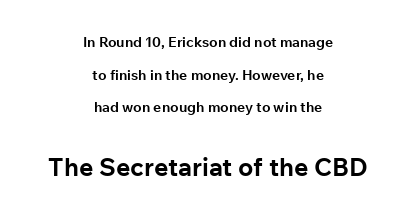
I'd describe the lettering as bold — thick and assertive. Nobody drew a line under any word here. Posture: vertical. Line spacing here is loose.
